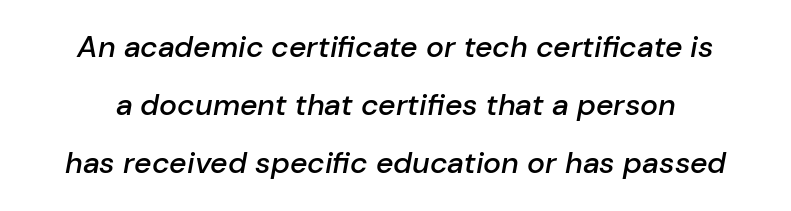
{"italic": "yes", "lean": "right", "slant_degrees": 10, "bold": "semi", "weight": "semibold", "width": "normal", "stroke_contrast": "low", "x_height": "medium", "monospaced": "no", "underline": "no", "line_spacing": "loose", "line_spacing_ratio": 1.94, "letter_spacing": "normal", "letter_spacing_em": 0.0, "glyph_px": 30}
